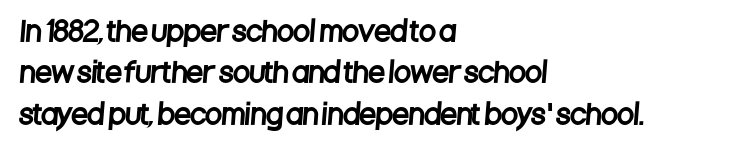
Any mark beneath the type? The region is blank. The space between consecutive lines is moderate. Short and long lines alike share a common starting point at left. This sample uses plain, unmodified letter spacing.
